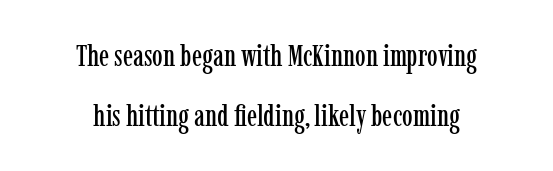
Default kerning and tracking; the words read as compact shapes. The space beneath each line is pristine and unruled. Think of a printed novel: that variable character pitch is what you see here. The block of text is sparse from top to bottom, with ample space between rows. The rag falls on both sides of this text block equally. Nope, not italic — everything's standing straight.
